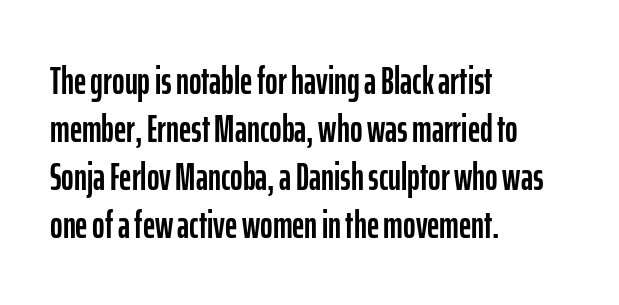
Quick note: interline space is typical. Does the copy run flush right? No — it runs flush left. Is this a fixed-width face? No — the glyphs have proportional, varying widths. Look at the tracking — it's just the regular setting, nothing added. Classification — sans serif. Plain, unruled lines of type.
